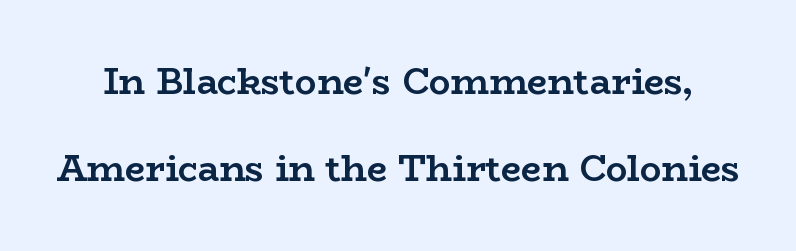
Do the characters align in a grid? No, the font is proportional. Just letters on the line, the space beneath them empty. These lines stand farther apart than default settings would place them. Heft: maximum for text — a bold. In terms of letterform style, serifs are clearly present. Style check: upright.
